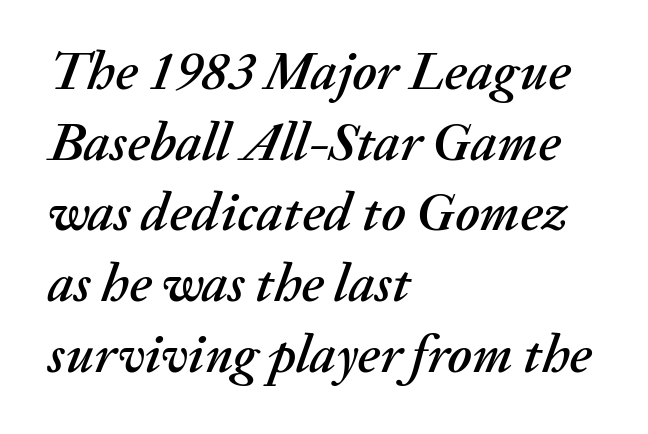
{"italic": "yes", "lean": "right", "slant_degrees": 20, "width": "normal", "stroke_contrast": "medium", "x_height": "medium", "monospaced": "no", "underline": "no", "align": "left", "line_spacing": "normal", "line_spacing_ratio": 1.31, "letter_spacing": "normal", "letter_spacing_em": 0.0, "glyph_px": 54}
